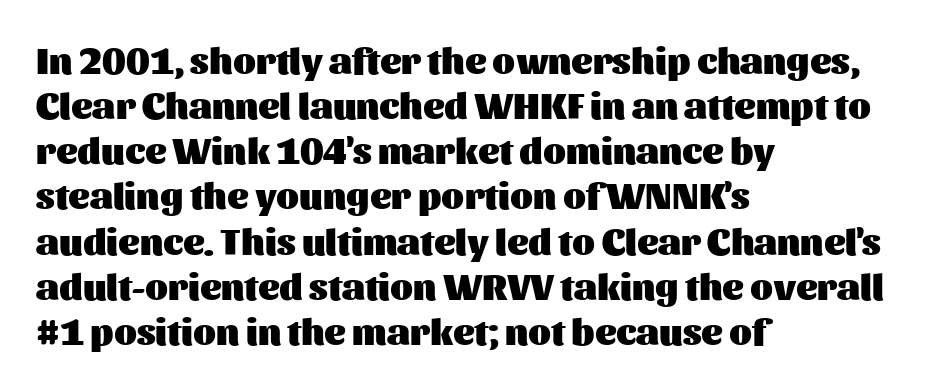
{"serif": "no", "italic": "no", "bold": "yes", "weight": "heavy", "width": "normal", "stroke_contrast": "medium", "x_height": "medium", "monospaced": "no", "underline": "no", "align": "left", "line_spacing_ratio": 1.22, "letter_spacing": "normal", "letter_spacing_em": 0.0, "glyph_px": 37}
